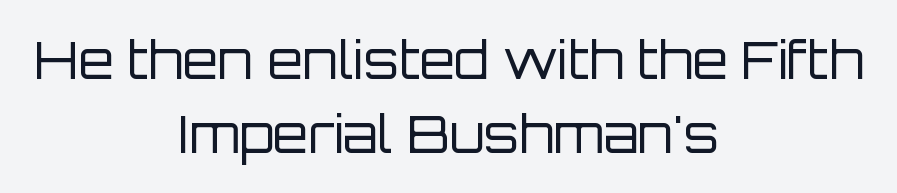
Q: Is the text bold? A: No.
Q: Is the text italic (slanted)? A: No, it is upright.
Q: Is the typeface a serif or a sans-serif typeface? A: Sans-serif.
Q: Is the text underlined? A: No.
Q: How is the paragraph aligned? A: Centered.
Q: Is the spacing between letters normal or unusually wide? A: Normal.
Q: Is the spacing between lines tight, normal or loose? A: Normal.
Q: Width (condensed, normal, or wide)? A: Normal.
Q: Stroke contrast? A: Low.
Q: x-height? A: Large.
Q: Monospaced? A: No.
